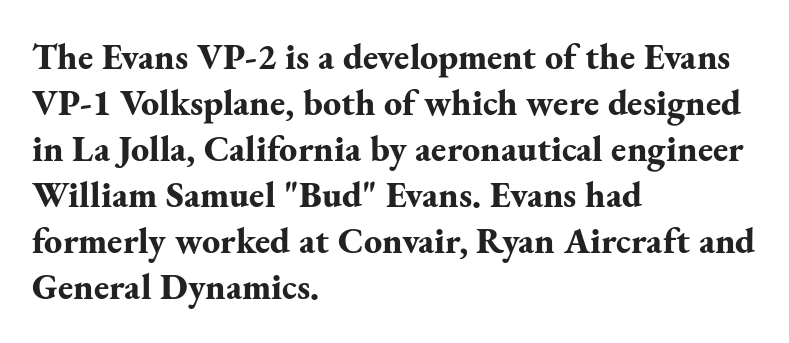
The image shows 36 px bold serif type, upright; set left-aligned, normal line spacing (1.28x), normal letter spacing, not underlined; medium stroke contrast and a small x-height.
